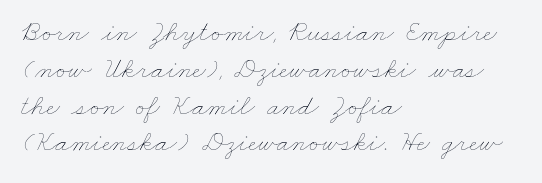
Nobody drew a line under any word here. On a weight scale, this lands at 450 or below. Glyph-to-glyph distance matches everyday printed text. Notice how descenders clear the ascenders below comfortably — that's standard leading. Is this a fixed-width face? No — the glyphs have proportional, varying widths.
